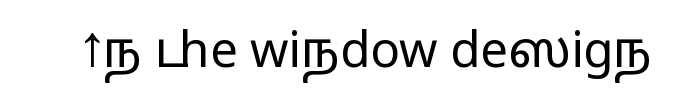
{"serif": "no", "italic": "no", "bold": "no", "weight": "light", "width": "wide", "stroke_contrast": "low", "x_height": "medium", "monospaced": "no", "underline": "no", "letter_spacing": "normal", "letter_spacing_em": 0.0, "glyph_px": 49}
